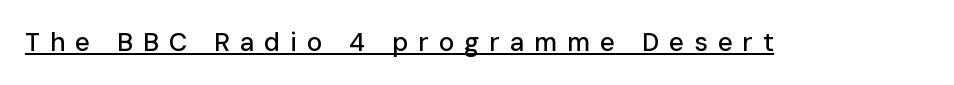
Q: Is the text italic (slanted)? A: No, it is upright.
Q: Is the text underlined? A: Yes.
Q: Is the spacing between letters normal or unusually wide? A: Unusually wide.
